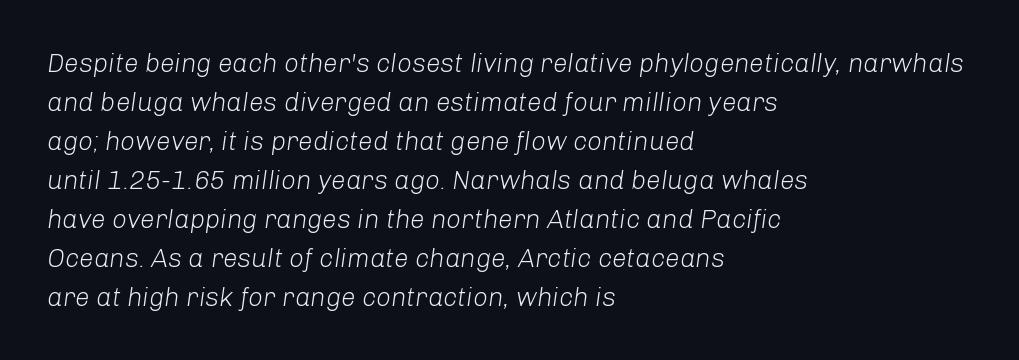
The image shows 26 px text type, italic (leaning right); set left-aligned, normal line spacing (1.5x), normal letter spacing, not underlined.
